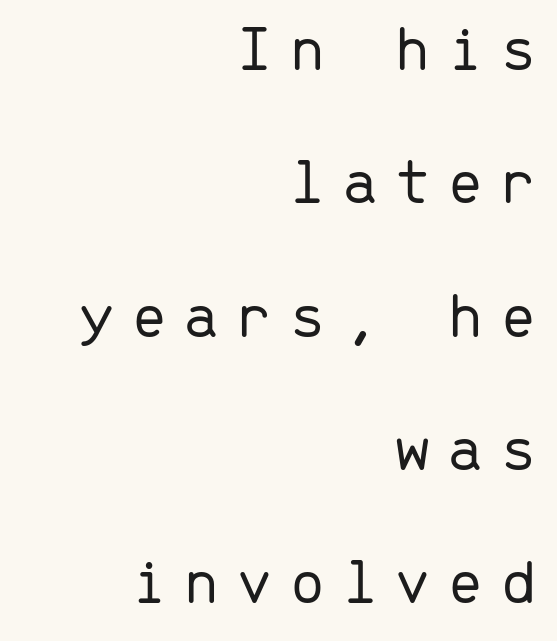
The image shows 66 px light sans-serif type, upright, monospaced; set right-aligned, loose line spacing (2.02x), unusually wide letter spacing (+0.24 em), not underlined; low stroke contrast and a medium x-height.
